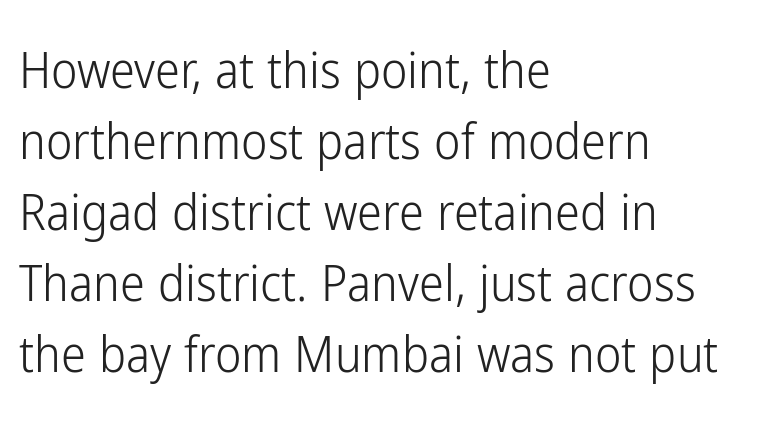
{"serif": "no", "italic": "no", "bold": "no", "weight": "light", "width": "condensed", "stroke_contrast": "low", "x_height": "medium", "monospaced": "no", "underline": "no", "align": "left", "line_spacing": "normal", "line_spacing_ratio": 1.42, "letter_spacing": "normal", "letter_spacing_em": 0.0, "glyph_px": 50}
